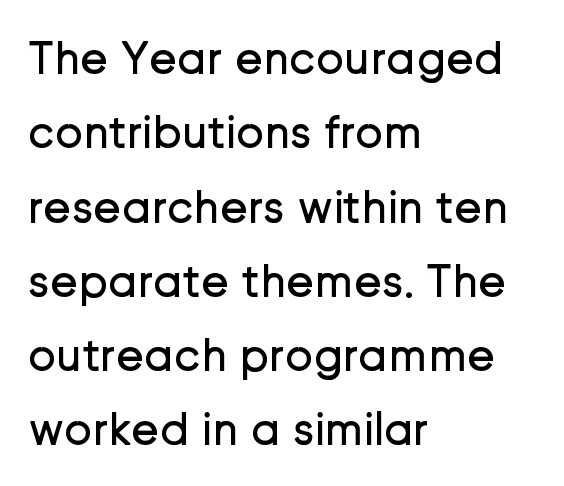
The image shows 47 px regular-weight sans-serif type, upright; set left-aligned, normal line spacing (1.58x), normal letter spacing, not underlined; low stroke contrast and a medium x-height.
